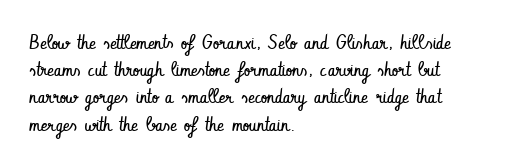
Q: Is the text bold? A: No.
Q: Is the text italic (slanted)? A: No, it is upright.
Q: Is the text underlined? A: No.
Q: How is the paragraph aligned? A: Left-aligned.
Q: Is the spacing between letters normal or unusually wide? A: Normal.
Q: Is the spacing between lines tight, normal or loose? A: Normal.
